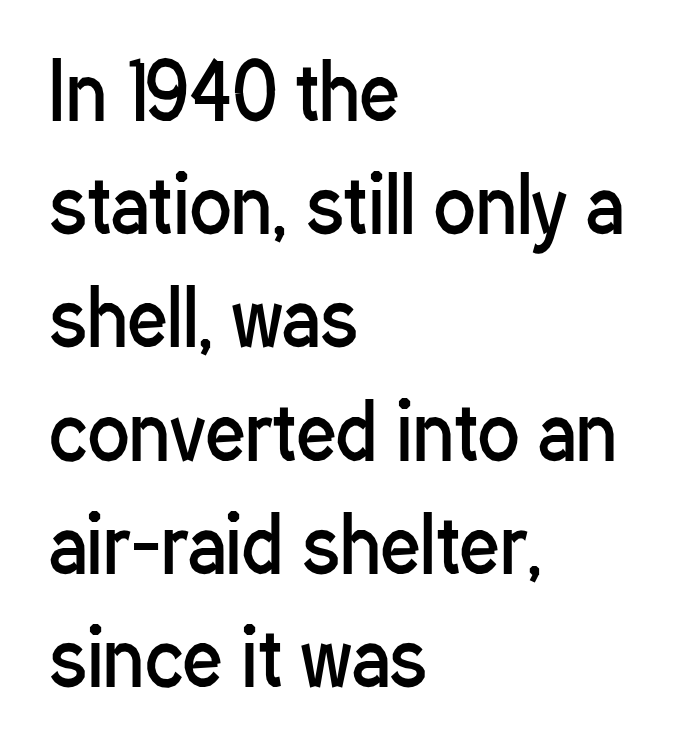
{"serif": "no", "italic": "no", "bold": "no", "weight": "regular", "width": "condensed", "stroke_contrast": "low", "x_height": "medium", "monospaced": "no", "underline": "no", "align": "left", "line_spacing": "normal", "line_spacing_ratio": 1.47, "letter_spacing": "normal", "letter_spacing_em": 0.0, "glyph_px": 77}
